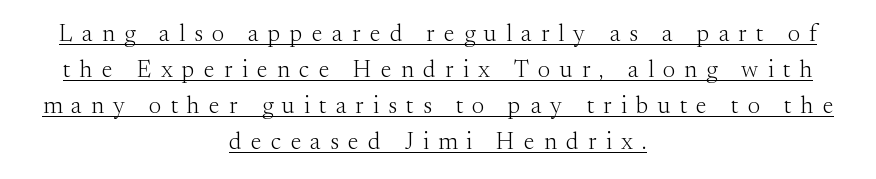
Q: Is the text bold? A: No.
Q: Is the text italic (slanted)? A: No, it is upright.
Q: Is the text underlined? A: Yes.
Q: How is the paragraph aligned? A: Centered.
Q: Is the spacing between letters normal or unusually wide? A: Unusually wide.
Q: Is the spacing between lines tight, normal or loose? A: Normal.
